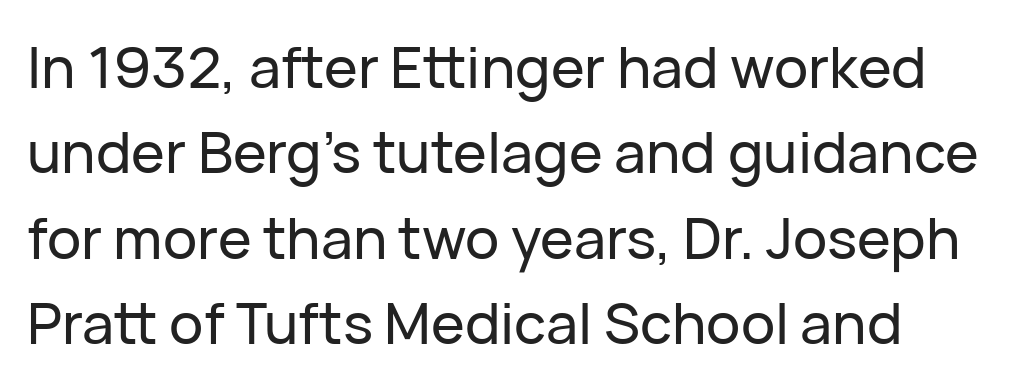
{"serif": "no", "italic": "no", "width": "normal", "stroke_contrast": "low", "x_height": "medium", "monospaced": "no", "underline": "no", "line_spacing": "normal", "line_spacing_ratio": 1.5, "letter_spacing": "normal", "letter_spacing_em": 0.0, "glyph_px": 57}
